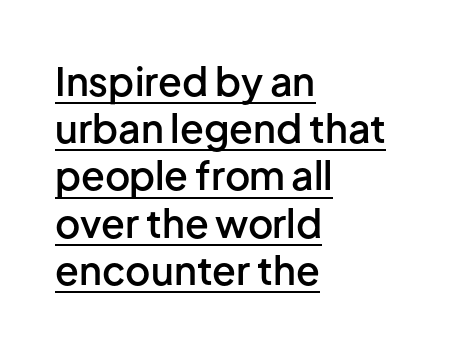
Summary of weight: moderately heavy, a semibold. A continuous stroke trails under the words, as in a hyperlink. Character widths vary here, with narrow letters taking less room than wide ones. The rag falls on the right side of this text block. I'd call this a sans setting — the letters go barefoot.
